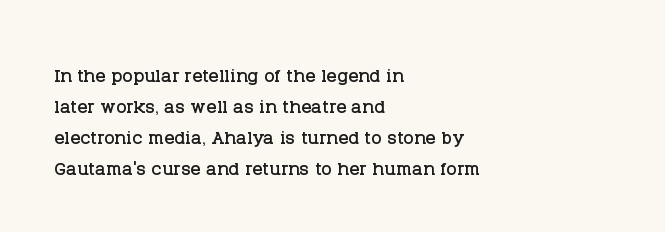
The image shows 25 px text type, upright; set left-aligned, line spacing 1.24x, normal letter spacing, not underlined.
